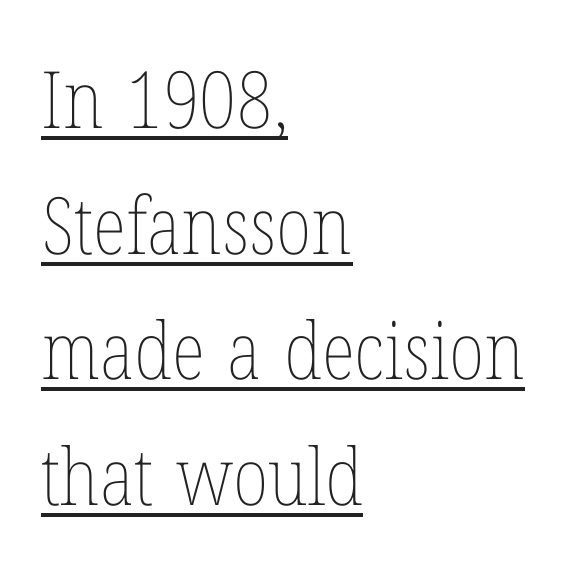
The image shows 79 px thin, condensed type, upright; set left-aligned, normal line spacing (1.59x), normal letter spacing, underlined; low stroke contrast and a medium x-height.
